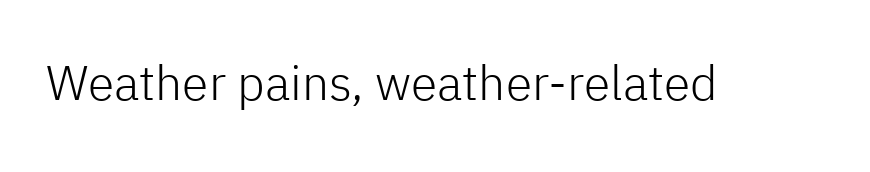
There is no visible air inserted between adjacent glyphs. The face used here is a sans, in the tradition of grotesques and geometrics. The letters advance in unequal steps, a hallmark of proportional type. Clear beneath every line of the passage.
